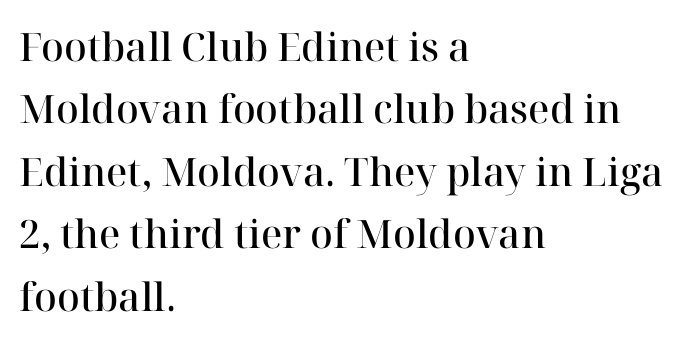
Q: Is the text bold? A: Semi-bold.
Q: Is the text italic (slanted)? A: No, it is upright.
Q: Is the typeface a serif or a sans-serif typeface? A: Serif.
Q: Is the text underlined? A: No.
Q: How is the paragraph aligned? A: Left-aligned.
Q: Is the spacing between letters normal or unusually wide? A: Normal.
Q: Is the spacing between lines tight, normal or loose? A: Normal.
Q: Width (condensed, normal, or wide)? A: Normal.
Q: Stroke contrast? A: High.
Q: x-height? A: Medium.
Q: Monospaced? A: No.
